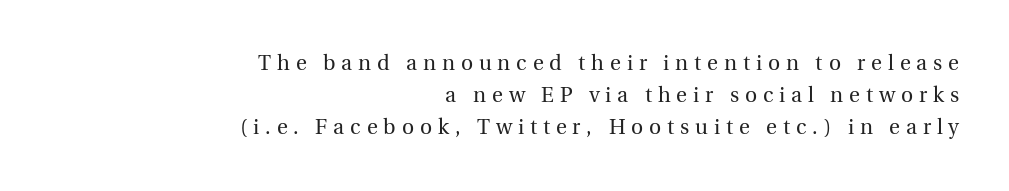
Q: Is the text bold? A: No.
Q: Is the text italic (slanted)? A: No, it is upright.
Q: Is the text underlined? A: No.
Q: How is the paragraph aligned? A: Right-aligned.
Q: Is the spacing between letters normal or unusually wide? A: Unusually wide.
Q: Is the spacing between lines tight, normal or loose? A: Normal.
